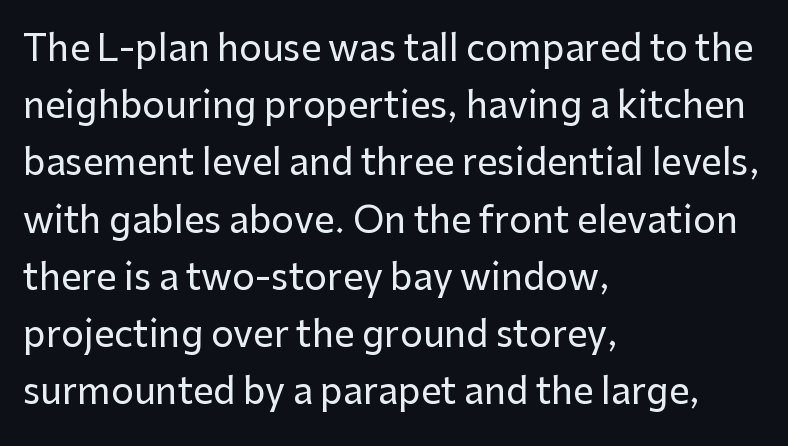
{"serif": "no", "italic": "no", "width": "normal", "stroke_contrast": "low", "x_height": "medium", "monospaced": "no", "underline": "no", "align": "left", "line_spacing": "normal", "line_spacing_ratio": 1.59, "letter_spacing": "normal", "letter_spacing_em": 0.0, "glyph_px": 36}
